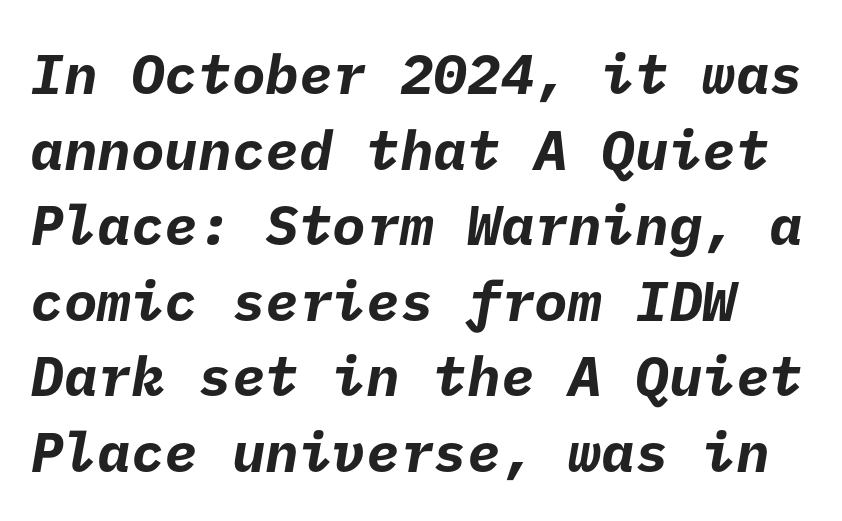
The passage shown is emphatically bold. Nothing unusual about the tracking: characters are spaced as the font intends. The space between consecutive lines is moderate. Stroke terminals: plain, sans-serif. A clean baseline with only descenders dipping below it.
